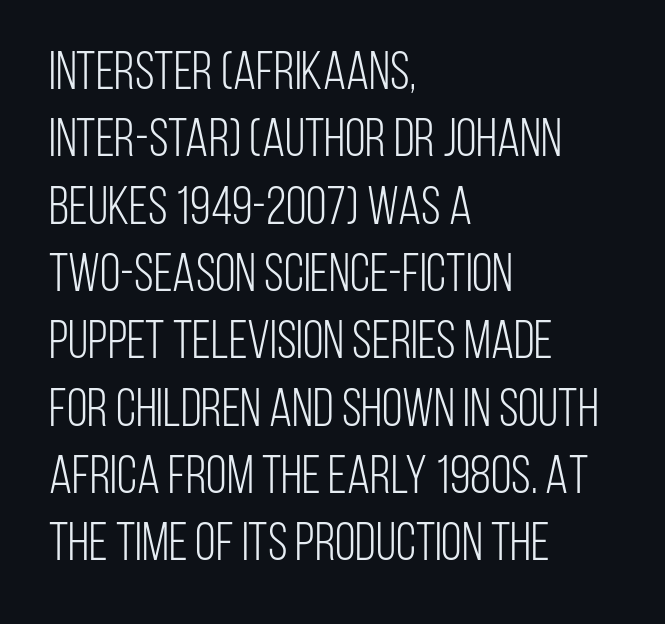
{"serif": "no", "italic": "no", "bold": "no", "weight": "light", "width": "condensed", "stroke_contrast": "low", "x_height": "large", "monospaced": "no", "underline": "no", "align": "left", "line_spacing": "normal", "line_spacing_ratio": 1.27, "letter_spacing": "normal", "letter_spacing_em": 0.0, "glyph_px": 53}
